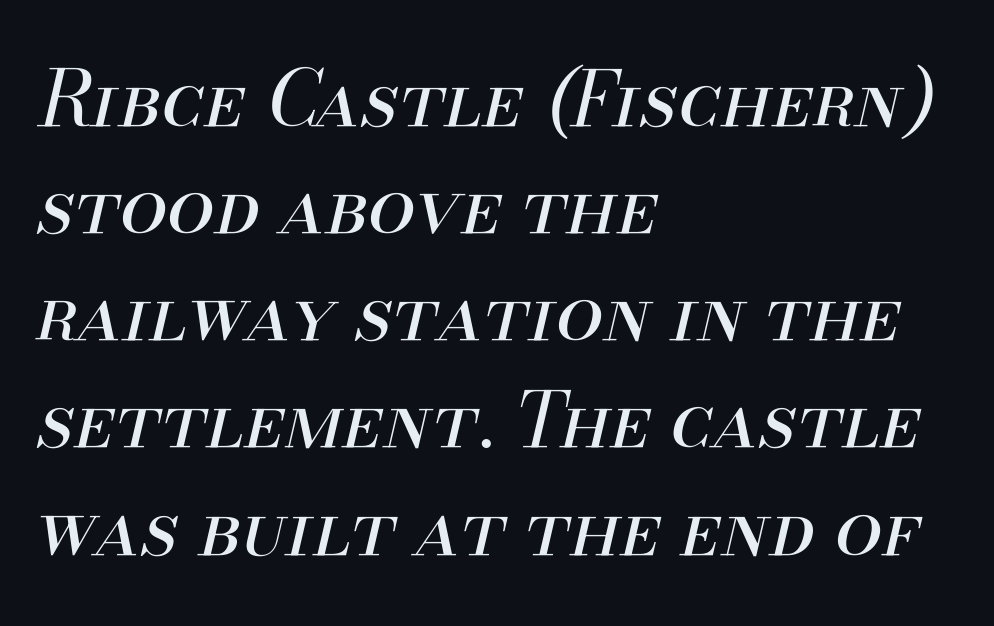
{"italic": "yes", "lean": "right", "slant_degrees": 13, "bold": "no", "weight": "regular", "width": "normal", "stroke_contrast": "medium", "x_height": "small", "monospaced": "no", "underline": "no", "align": "left", "line_spacing": "normal", "line_spacing_ratio": 1.41, "letter_spacing": "normal", "letter_spacing_em": 0.0, "glyph_px": 76}
